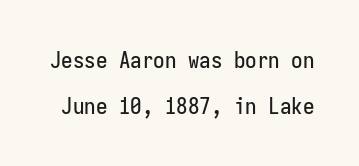
The image shows 23 px text type, upright; set loose line spacing (1.98x), normal letter spacing, not underlined.
